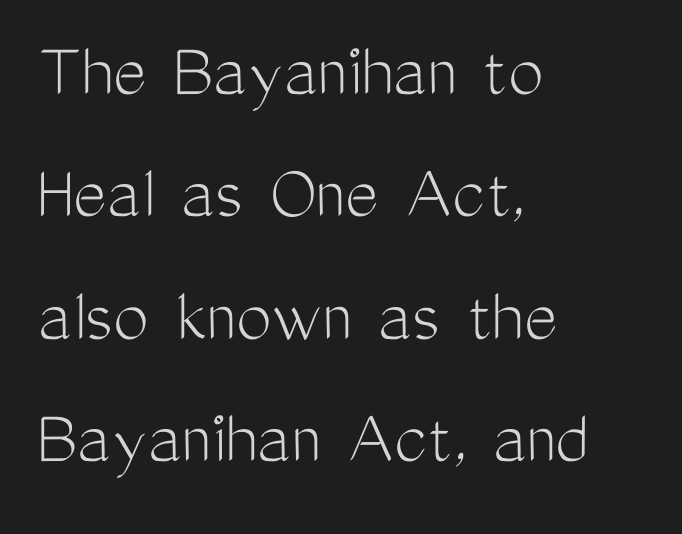
Q: Is the text bold? A: No.
Q: Is the text italic (slanted)? A: No, it is upright.
Q: Is the typeface a serif or a sans-serif typeface? A: Sans-serif.
Q: Is the text underlined? A: No.
Q: How is the paragraph aligned? A: Left-aligned.
Q: Is the spacing between letters normal or unusually wide? A: Normal.
Q: Is the spacing between lines tight, normal or loose? A: Normal.
Q: Width (condensed, normal, or wide)? A: Condensed.
Q: Stroke contrast? A: Medium.
Q: x-height? A: Medium.
Q: Monospaced? A: No.
